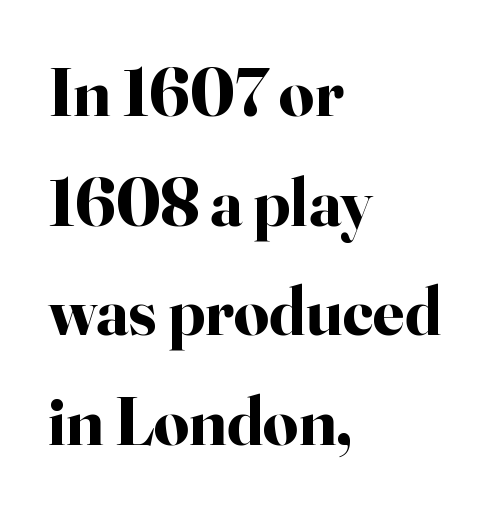
Q: Is the text bold? A: Yes.
Q: Is the text italic (slanted)? A: No, it is upright.
Q: Is the typeface a serif or a sans-serif typeface? A: Serif.
Q: Is the text underlined? A: No.
Q: How is the paragraph aligned? A: Left-aligned.
Q: Is the spacing between letters normal or unusually wide? A: Normal.
Q: Is the spacing between lines tight, normal or loose? A: Normal.
Q: Width (condensed, normal, or wide)? A: Normal.
Q: Stroke contrast? A: High.
Q: x-height? A: Small.
Q: Monospaced? A: No.
